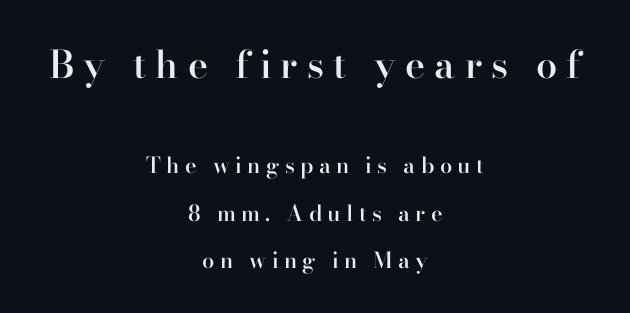
The image shows 38 px semibold serif type, upright; set centered, loose line spacing (2.17x), unusually wide letter spacing (+0.24 em), not underlined; the first (top) block is 1.73x larger; high stroke contrast and a small x-height.
